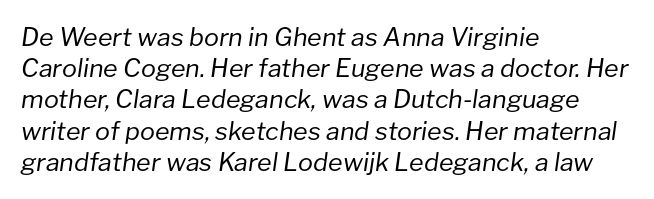
There's an unmistakable incline to the writing here. The space between consecutive lines is moderate. The rag falls on the right side of this text block. Letters rest on an invisible, unmarked baseline. The passage shown is not bold in any degree.
